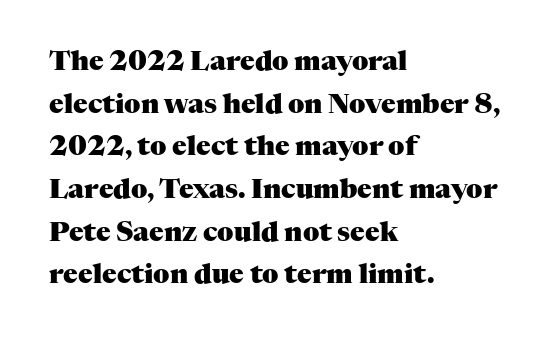
The image shows 27 px bold type, upright; set left-aligned, normal line spacing (1.58x), normal letter spacing, not underlined.
